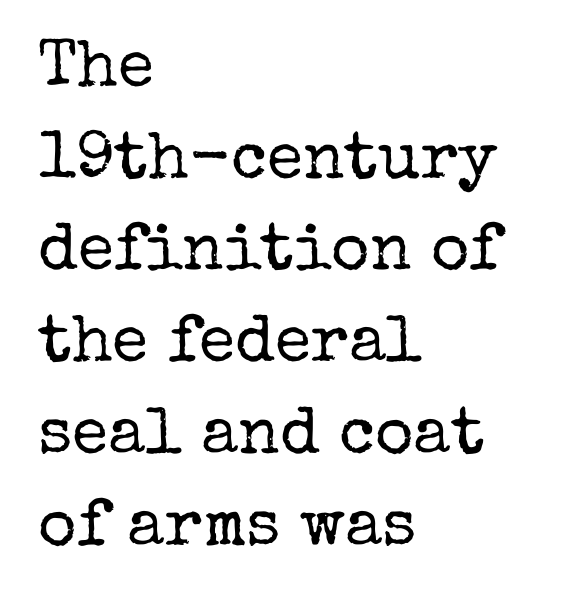
{"serif": "yes", "italic": "no", "bold": "no", "weight": "regular", "width": "normal", "stroke_contrast": "low", "x_height": "medium", "monospaced": "no", "underline": "no", "align": "left", "line_spacing": "normal", "line_spacing_ratio": 1.39, "letter_spacing": "normal", "letter_spacing_em": 0.0, "glyph_px": 66}
